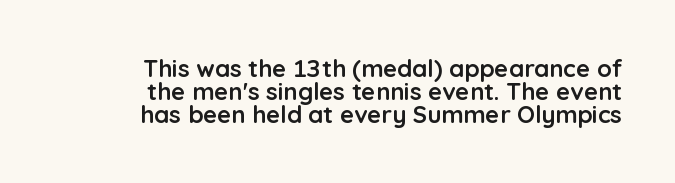
Rendered with straight, roman letterforms. This sample is right-justified, so line beginnings fall wherever the words allow. What's the leading like? Squeezed, with rows nearly overlapping. Is the type bold? Yes — the strokes are clearly thick and heavy. Students, note that the glyphs here touch the page at normal intervals. The words here are not underlined.
